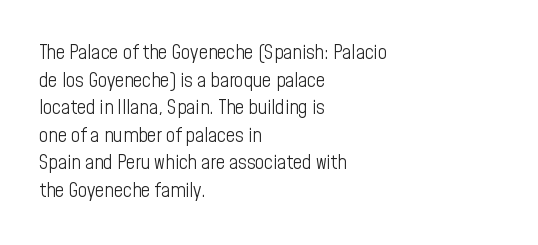
Q: Is the text bold? A: No.
Q: Is the text italic (slanted)? A: No, it is upright.
Q: Is the text underlined? A: No.
Q: How is the paragraph aligned? A: Left-aligned.
Q: Is the spacing between letters normal or unusually wide? A: Normal.
Q: Is the spacing between lines tight, normal or loose? A: Normal.
